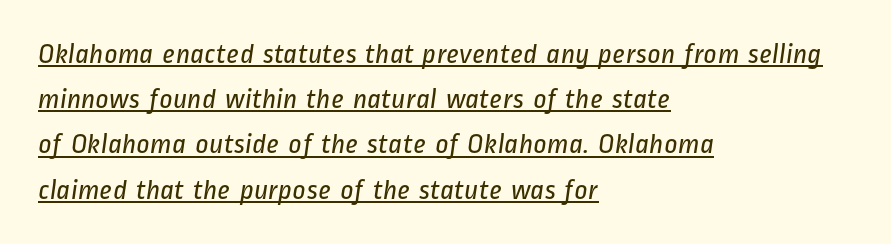
The image shows 29 px regular-weight, condensed sans-serif type; set left-aligned, normal line spacing (1.56x), normal letter spacing, underlined; low stroke contrast and a medium x-height.
